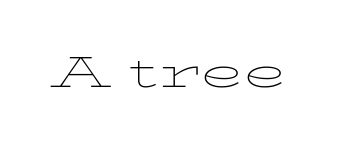
The image shows 44 px thin, wide serif type, upright; set normal letter spacing, not underlined; low stroke contrast and a medium x-height.
